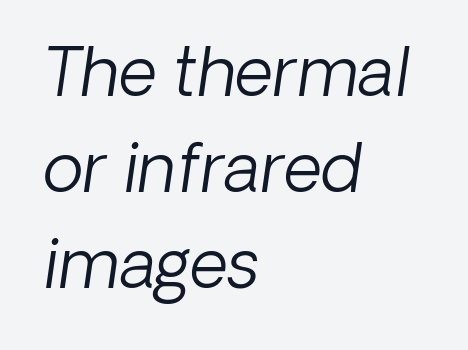
{"italic": "yes", "lean": "right", "slant_degrees": 8, "bold": "no", "weight": "light", "width": "normal", "stroke_contrast": "low", "x_height": "medium", "monospaced": "no", "underline": "no", "align": "left", "line_spacing": "normal", "line_spacing_ratio": 1.43, "letter_spacing": "normal", "letter_spacing_em": 0.0, "glyph_px": 67}
